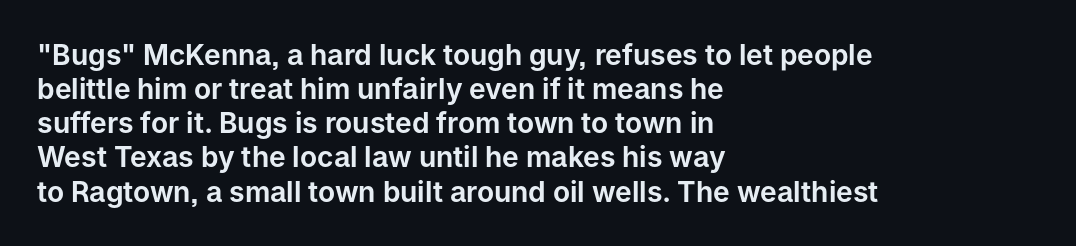
Leftover space on each line is placed entirely after the last word. Default kerning and tracking; the words read as compact shapes. A bare baseline throughout the passage. Looks like regular typesetting: each glyph gets only the width it needs. Stroke terminals: plain, sans-serif.
